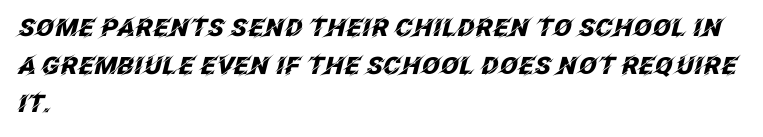
The image shows 24 px bold type, italic (leaning right); set left-aligned, normal line spacing (1.59x), normal letter spacing, not underlined.
